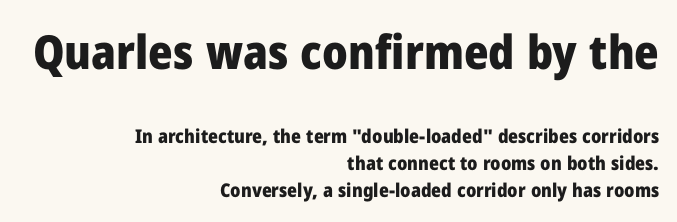
Q: Is the text bold? A: Yes.
Q: Is the text italic (slanted)? A: No, it is upright.
Q: Is the typeface a serif or a sans-serif typeface? A: Sans-serif.
Q: Is the text underlined? A: No.
Q: How is the paragraph aligned? A: Right-aligned.
Q: Is the spacing between letters normal or unusually wide? A: Normal.
Q: Is the spacing between lines tight, normal or loose? A: Normal.
Q: Which block of text is set in a larger size, the first (top) or the second (bottom)? A: The first (top) one.
Q: Width (condensed, normal, or wide)? A: Normal.
Q: Stroke contrast? A: Low.
Q: x-height? A: Medium.
Q: Monospaced? A: No.
